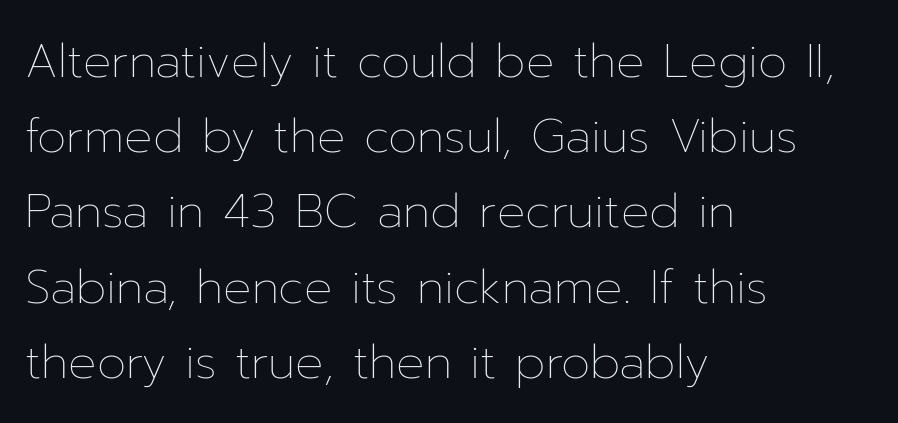
These lines sit exactly where default settings would place them. Glance below the letters and you will spot only blank space. The typeface has the unassuming heft of standard copy or less. Think of a printed novel: that variable character pitch is what you see here. In terms of letterspacing, this is plain default setting.
